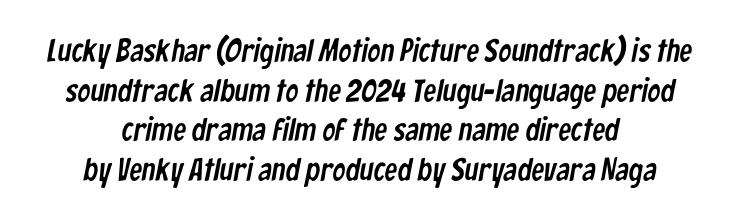
A typesetter would call this proportional, since set widths differ per character. Only glyphs here, with clear space below each row. If you folded the block vertically in half, each line would mirror itself in length. Note: no serifs on the glyphs. The horizontal fit of the characters is conventional and even.
